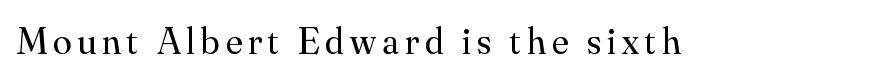
The letters advance in unequal steps, a hallmark of proportional type. Are there feet on the stems? There are — it's a serif. The glyphs are unaccompanied by any horizontal stroke below them. These glyphs show unthickened strokes, regular width or finer. Designer's note — italics off, roman on.
